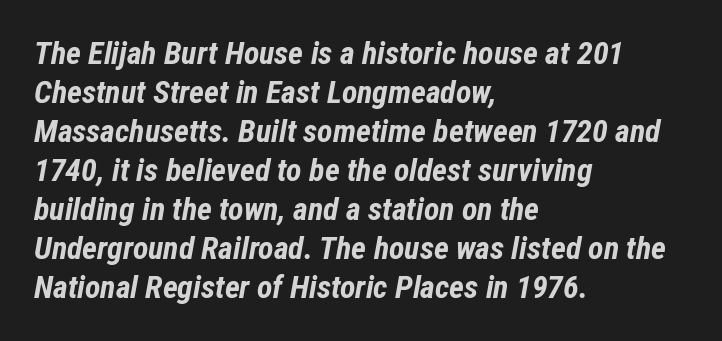
The image shows 32 px bold, condensed type, italic (leaning right); set left-aligned, line spacing 1.22x, normal letter spacing, not underlined; low stroke contrast and a medium x-height.
